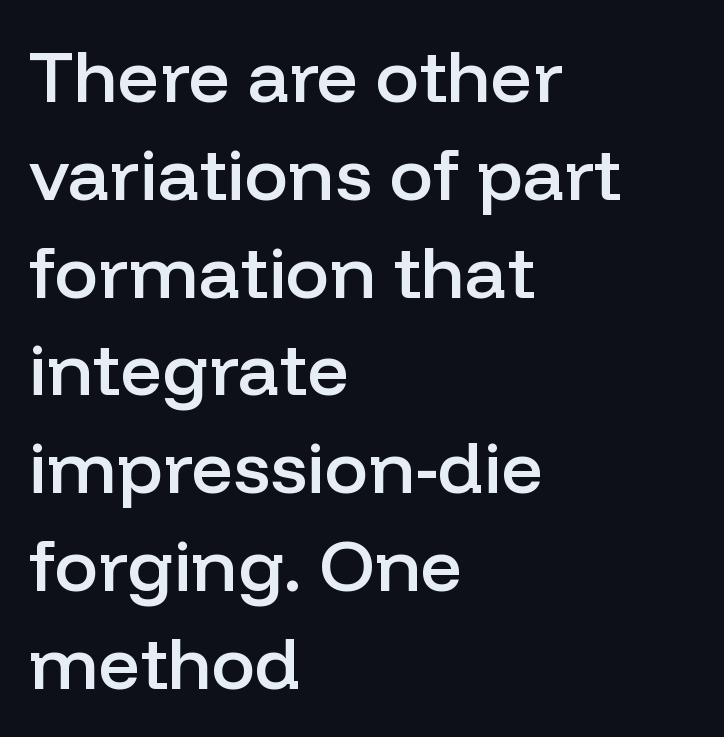
The image shows 73 px semibold sans-serif type, upright; set left-aligned, normal line spacing (1.34x), normal letter spacing, not underlined; low stroke contrast and a medium x-height.
